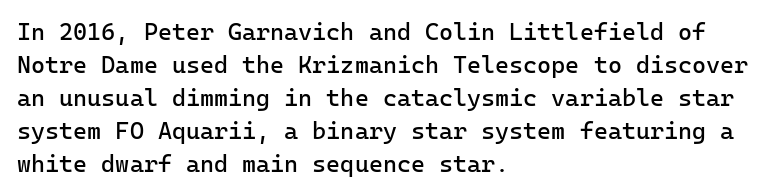
The image shows 24 px text type, upright; set left-aligned, normal line spacing (1.37x), normal letter spacing, not underlined.
